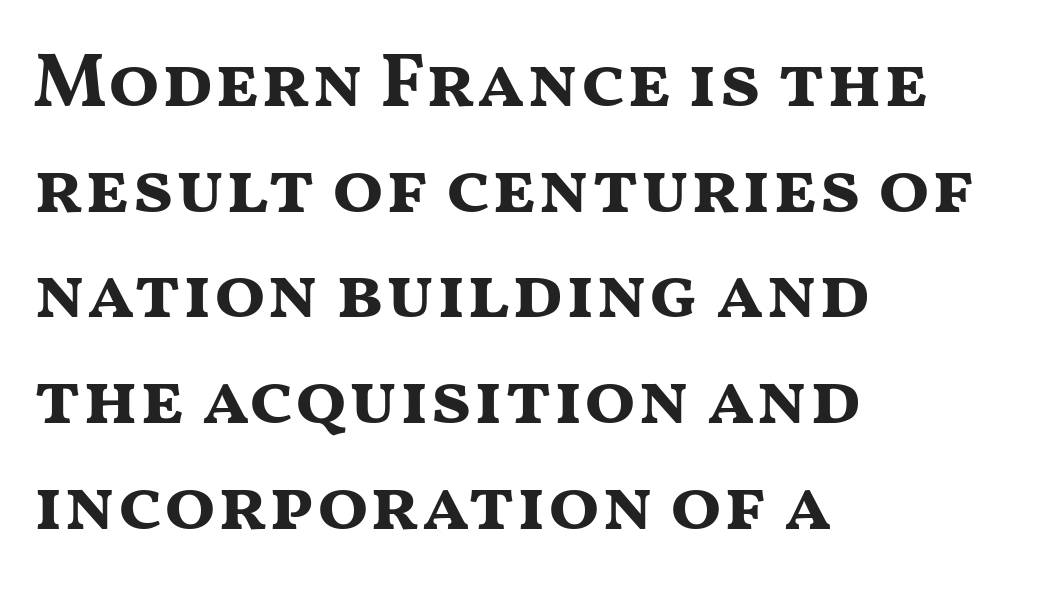
The image shows 76 px bold, wide sans-serif type, upright; set left-aligned, normal line spacing (1.39x), normal letter spacing, not underlined; medium stroke contrast and a medium x-height.
